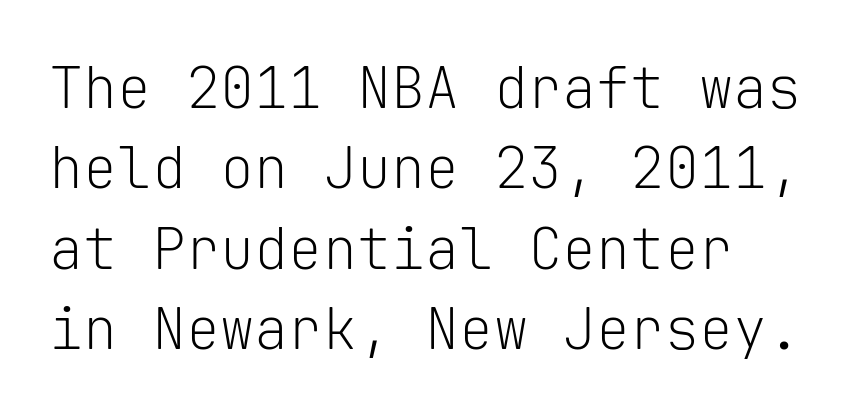
The image shows 57 px light sans-serif type, upright, monospaced; set left-aligned, normal line spacing (1.41x), normal letter spacing, not underlined; low stroke contrast and a medium x-height.
